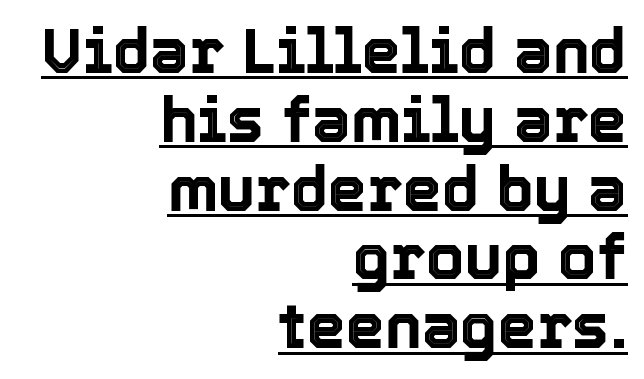
Proportional: the letters do not fall into vertical columns. The letters stand upright; this is a roman face. Vertical spacing — tight. Beneath each row of characters lies a ruled line. Caption: multi-line text, flush right, ragged left. Is the letter spacing exaggerated? No — it looks like the ordinary default.
